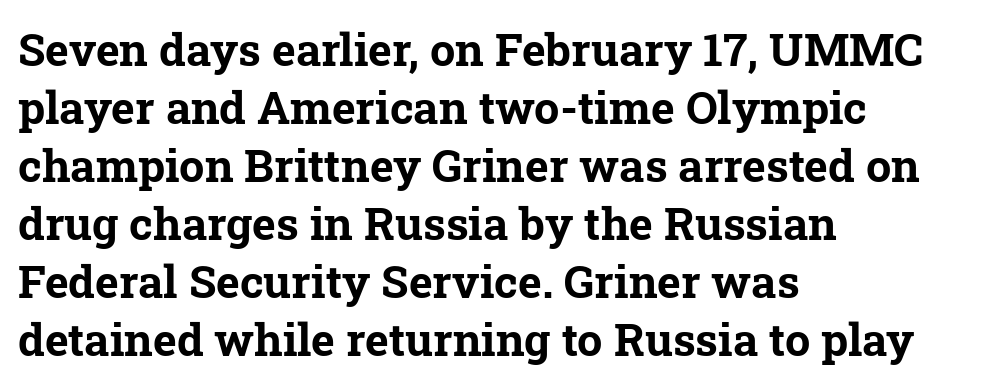
The image shows 45 px bold serif type; set left-aligned, normal line spacing (1.29x), normal letter spacing, not underlined; low stroke contrast and a medium x-height.
